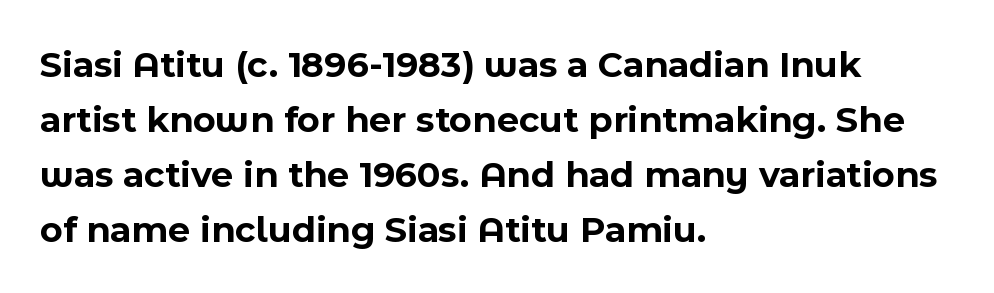
{"serif": "no", "italic": "no", "bold": "yes", "weight": "bold", "width": "normal", "x_height": "medium", "monospaced": "no", "underline": "no", "align": "left", "line_spacing": "normal", "line_spacing_ratio": 1.45, "letter_spacing": "normal", "letter_spacing_em": 0.0, "glyph_px": 38}
